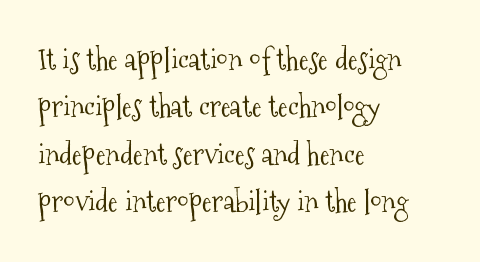
The image shows 30 px light, condensed serif type, upright; set left-aligned, normal line spacing (1.58x), normal letter spacing, not underlined; medium stroke contrast and a medium x-height.
